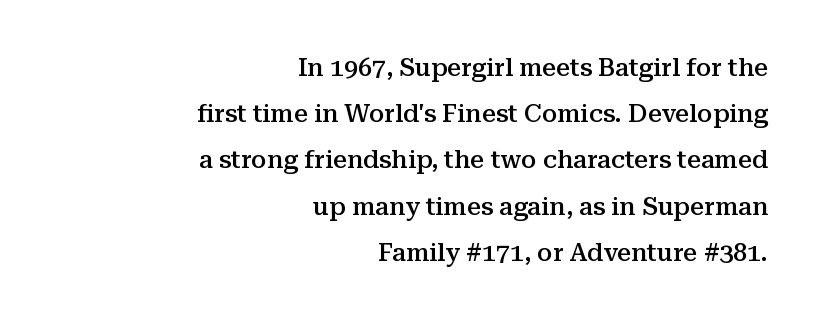
The image shows 25 px text type, upright; set right-aligned, line spacing 1.85x, normal letter spacing, not underlined.
